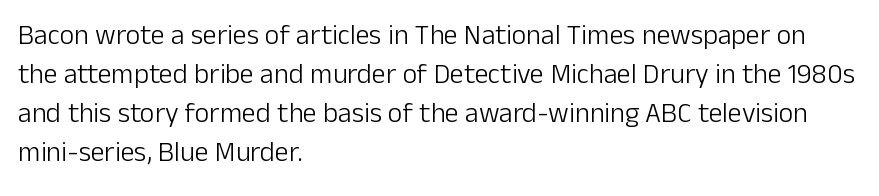
The image shows 28 px light sans-serif type, upright; set left-aligned, normal line spacing (1.39x), normal letter spacing, not underlined; low stroke contrast and a medium x-height.
